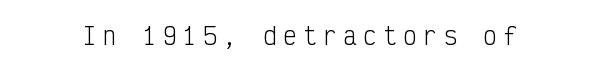
The image shows 23 px text type, upright; set unusually wide letter spacing (+0.27 em), not underlined.
